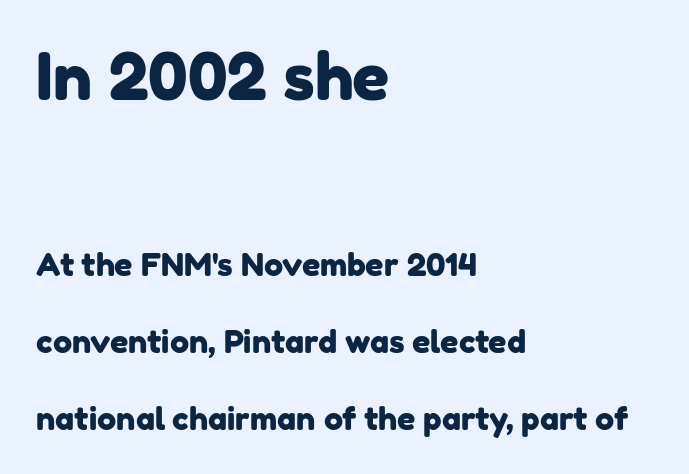
The passage is arranged the way most books set body copy — flush left. Descenders hang freely into open space. Here the first block reads like a headline and the second like body copy. Inter-character spacing is left at the font's built-in metrics. Here the designer chose a conventional face with non-uniform glyph widths. Letterform terminals end flat and unadorned throughout the passage.
